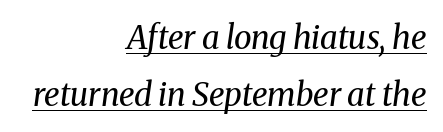
Q: Is the text bold? A: No.
Q: Is the text italic (slanted)? A: Yes, it leans right by about 8 degrees.
Q: Is the typeface a serif or a sans-serif typeface? A: Serif.
Q: Is the text underlined? A: Yes.
Q: How is the paragraph aligned? A: Right-aligned.
Q: Is the spacing between letters normal or unusually wide? A: Normal.
Q: Width (condensed, normal, or wide)? A: Normal.
Q: Stroke contrast? A: Medium.
Q: x-height? A: Medium.
Q: Monospaced? A: No.
